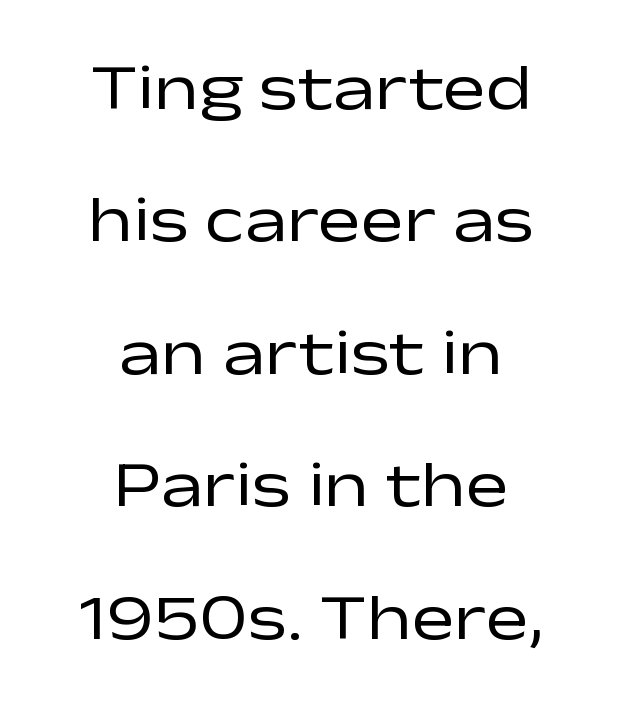
The image shows 64 px regular-weight, wide sans-serif type, upright; set centered, loose line spacing (2.07x), normal letter spacing, not underlined; low stroke contrast and a medium x-height.
